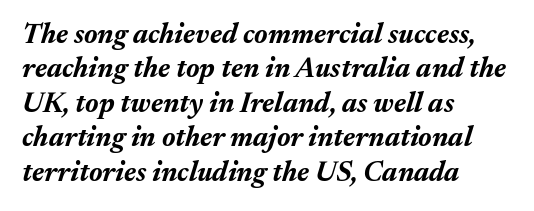
Q: Is the text bold? A: Yes.
Q: Is the text italic (slanted)? A: Yes, it leans right by about 17 degrees.
Q: Is the text underlined? A: No.
Q: How is the paragraph aligned? A: Left-aligned.
Q: Is the spacing between letters normal or unusually wide? A: Normal.
Q: Width (condensed, normal, or wide)? A: Normal.
Q: Stroke contrast? A: Medium.
Q: x-height? A: Medium.
Q: Monospaced? A: No.
